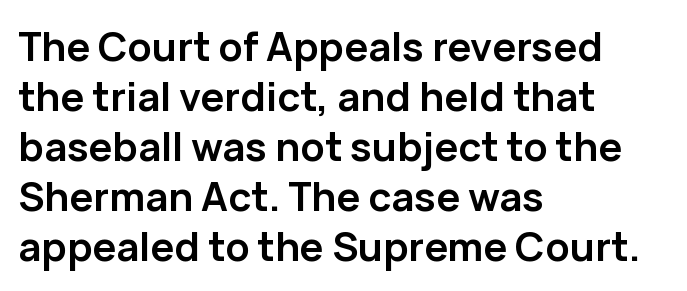
The image shows 40 px semibold sans-serif type, upright; set left-aligned, normal line spacing (1.25x), normal letter spacing, not underlined; low stroke contrast and a medium x-height.
